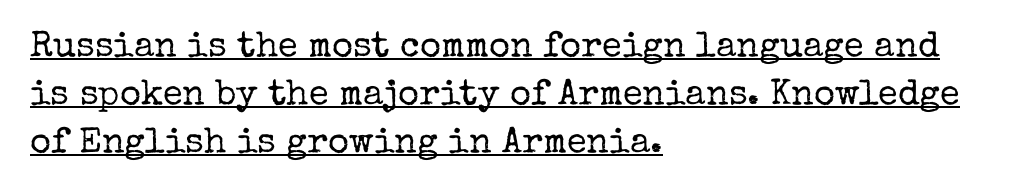
The image shows 36 px regular-weight serif type, upright; set left-aligned, normal line spacing (1.33x), normal letter spacing, underlined; low stroke contrast and a medium x-height.
